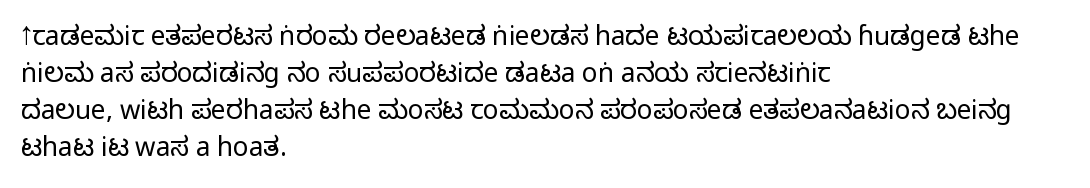
Q: Is the text italic (slanted)? A: No, it is upright.
Q: Is the text underlined? A: No.
Q: How is the paragraph aligned? A: Left-aligned.
Q: Is the spacing between letters normal or unusually wide? A: Normal.
Q: Is the spacing between lines tight, normal or loose? A: Normal.
